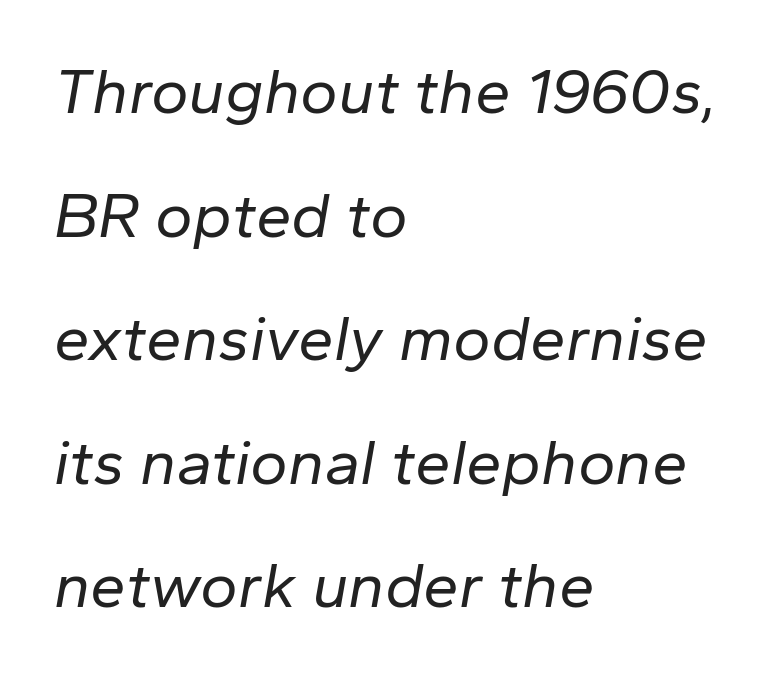
The image shows 64 px regular-weight type, italic (leaning right); set left-aligned, loose line spacing (1.93x), normal letter spacing, not underlined; low stroke contrast and a medium x-height.
